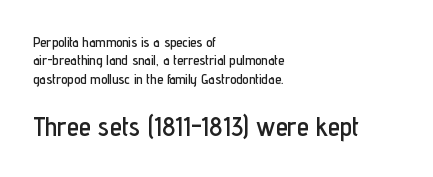
{"italic": "no", "underline": "no", "align": "left", "line_spacing": "normal", "line_spacing_ratio": 1.32, "letter_spacing": "normal", "letter_spacing_em": 0.0, "larger_block": "second", "size_ratio": 1.93, "glyph_px": 27}
